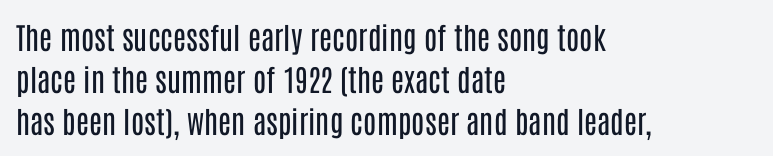
Q: Is the text bold? A: No.
Q: Is the text italic (slanted)? A: No, it is upright.
Q: Is the typeface a serif or a sans-serif typeface? A: Sans-serif.
Q: Is the text underlined? A: No.
Q: How is the paragraph aligned? A: Left-aligned.
Q: Is the spacing between letters normal or unusually wide? A: Normal.
Q: Is the spacing between lines tight, normal or loose? A: Normal.
Q: Width (condensed, normal, or wide)? A: Condensed.
Q: Stroke contrast? A: Low.
Q: x-height? A: Large.
Q: Monospaced? A: No.
